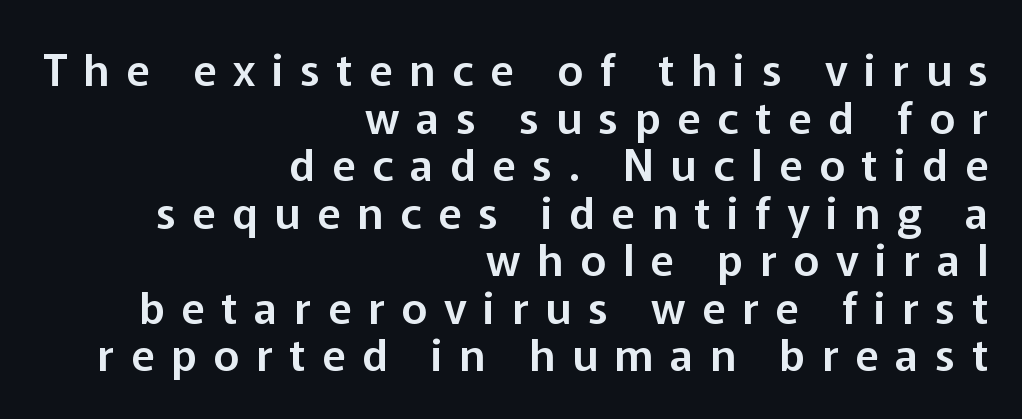
{"serif": "no", "italic": "no", "width": "normal", "stroke_contrast": "low", "x_height": "medium", "monospaced": "no", "underline": "no", "align": "right", "line_spacing": "tight", "line_spacing_ratio": 1.08, "letter_spacing": "wide", "letter_spacing_em": 0.38, "glyph_px": 44}
